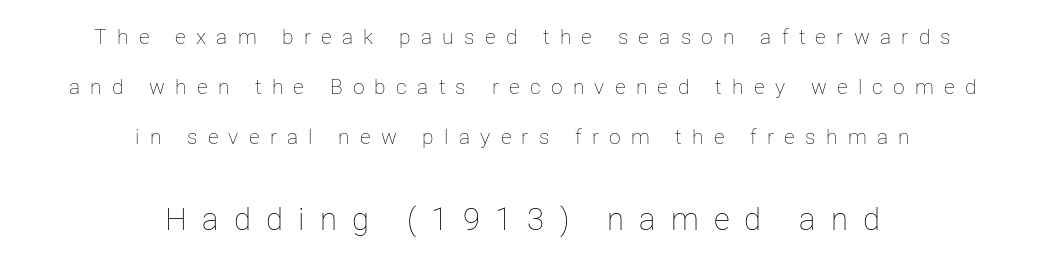
Q: Is the text bold? A: No.
Q: Is the text italic (slanted)? A: No, it is upright.
Q: Is the text underlined? A: No.
Q: How is the paragraph aligned? A: Centered.
Q: Is the spacing between letters normal or unusually wide? A: Unusually wide.
Q: Is the spacing between lines tight, normal or loose? A: Loose.
Q: Which block of text is set in a larger size, the first (top) or the second (bottom)? A: The second (bottom) one.
Q: Width (condensed, normal, or wide)? A: Normal.
Q: Stroke contrast? A: Low.
Q: x-height? A: Medium.
Q: Monospaced? A: No.
